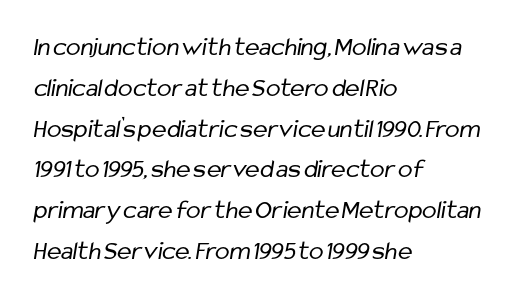
Q: Is the text bold? A: No.
Q: Is the text underlined? A: No.
Q: How is the paragraph aligned? A: Left-aligned.
Q: Is the spacing between letters normal or unusually wide? A: Normal.
Q: Is the spacing between lines tight, normal or loose? A: Normal.
